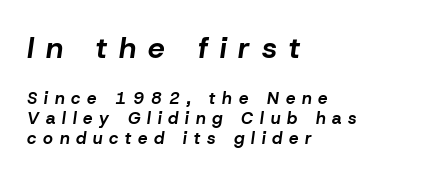
The lines in this sample share a left origin and differ only in where they stop. The more generous point size was reserved for the upper chunk. Is the type bold? Yes — the strokes are clearly thick and heavy. Compared with ordinary roman type, these characters are visibly tilted.
